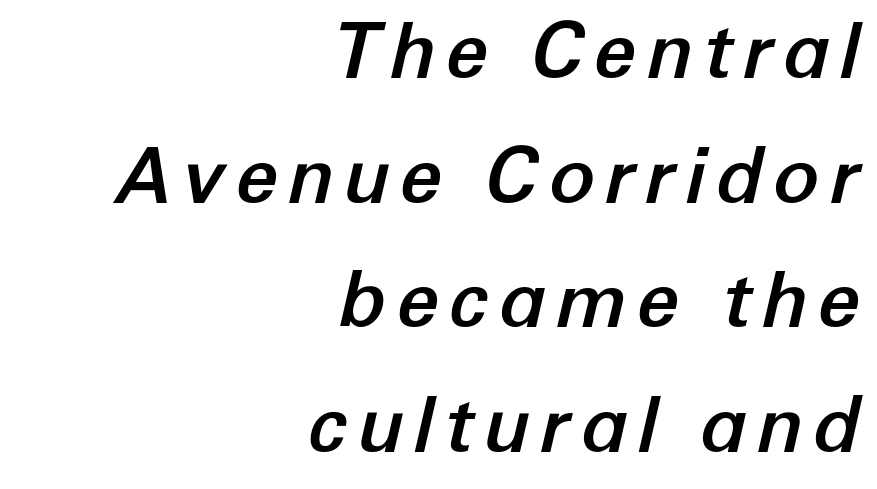
{"italic": "yes", "lean": "right", "slant_degrees": 12, "width": "normal", "stroke_contrast": "low", "x_height": "medium", "monospaced": "no", "underline": "no", "align": "right", "line_spacing": "normal", "line_spacing_ratio": 1.62, "glyph_px": 77}
